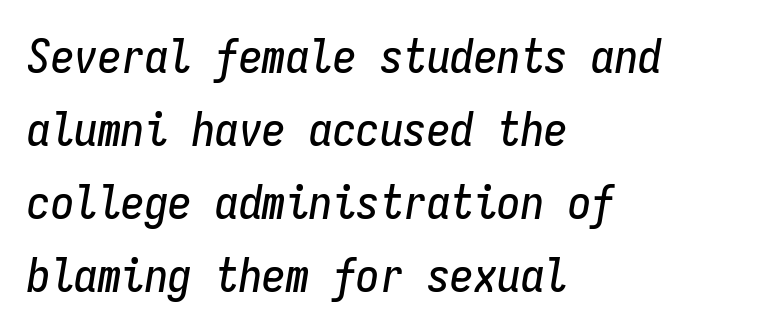
{"italic": "yes", "lean": "right", "slant_degrees": 9, "width": "condensed", "stroke_contrast": "low", "x_height": "medium", "monospaced": "yes", "underline": "no", "align": "left", "line_spacing": "normal", "line_spacing_ratio": 1.55, "letter_spacing": "normal", "letter_spacing_em": 0.0, "glyph_px": 47}
